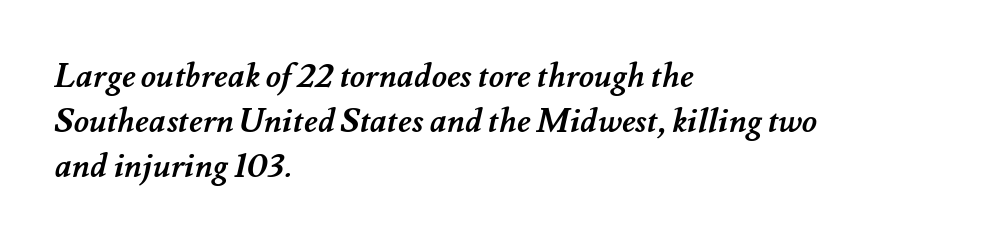
The image shows 33 px semibold type; set left-aligned, normal line spacing (1.37x), normal letter spacing, not underlined; medium stroke contrast and a small x-height.
